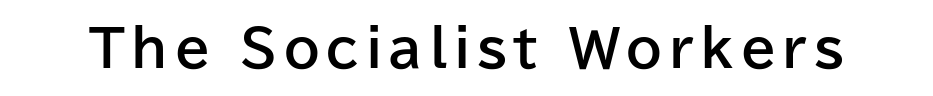
The image shows 51 px bold sans-serif type, upright; set not underlined; low stroke contrast and a medium x-height.
